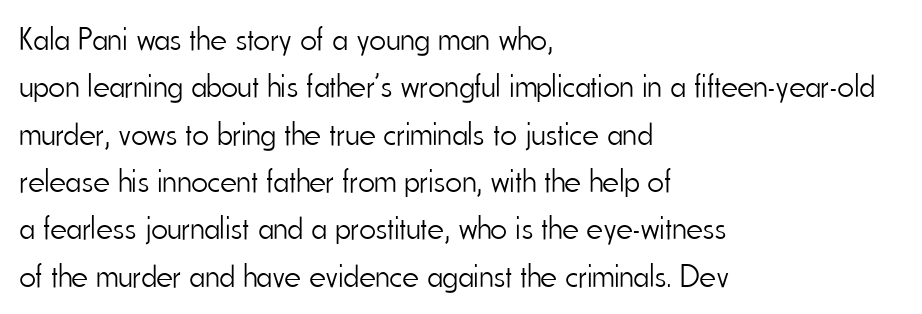
The image shows 32 px light, condensed sans-serif type, upright; set left-aligned, normal line spacing (1.48x), normal letter spacing, not underlined; low stroke contrast and a small x-height.
